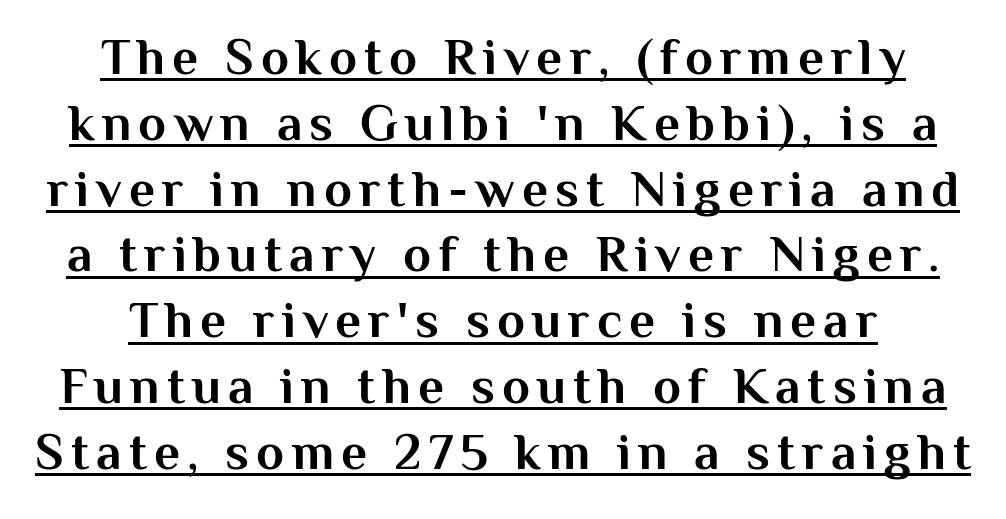
Q: Is the text bold? A: Yes.
Q: Is the text italic (slanted)? A: No, it is upright.
Q: Is the typeface a serif or a sans-serif typeface? A: Sans-serif.
Q: Is the text underlined? A: Yes.
Q: How is the paragraph aligned? A: Centered.
Q: Is the spacing between lines tight, normal or loose? A: Normal.
Q: Width (condensed, normal, or wide)? A: Normal.
Q: Stroke contrast? A: Medium.
Q: x-height? A: Medium.
Q: Monospaced? A: No.
